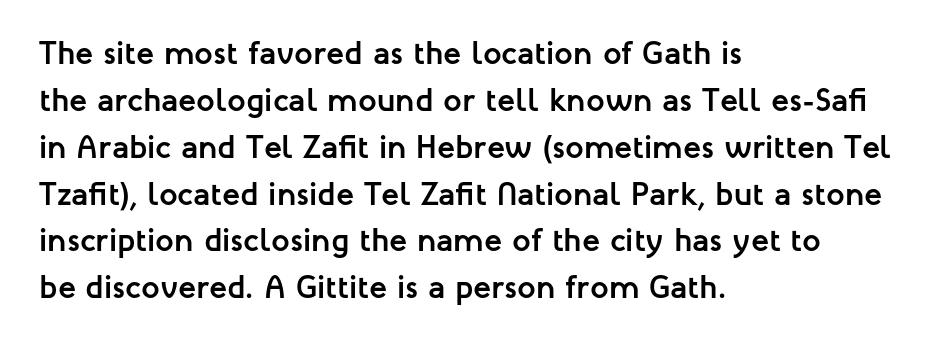
Does the lettering tilt? It doesn't — this is upright. Note the varied advance widths — an 'i' is clearly narrower than an 'm'. Observe the absence of serifs on each vertical stroke in this sample. The type is set solid horizontally, with unmodified tracking. Nobody drew a line under any word here. The lines sit at an ordinary, default distance from one another.
